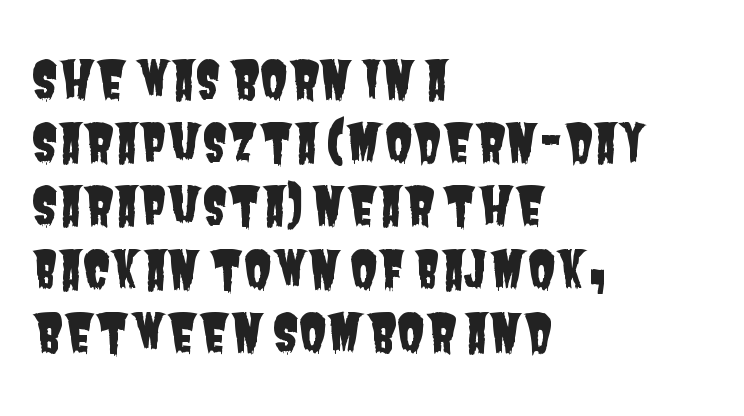
Here the designer chose a conventional face with non-uniform glyph widths. These lines are set flush left with a ragged right edge. What stands out about the letter spacing? Nothing — it is the standard amount. No word sits above an underline. Classification — sans serif.
